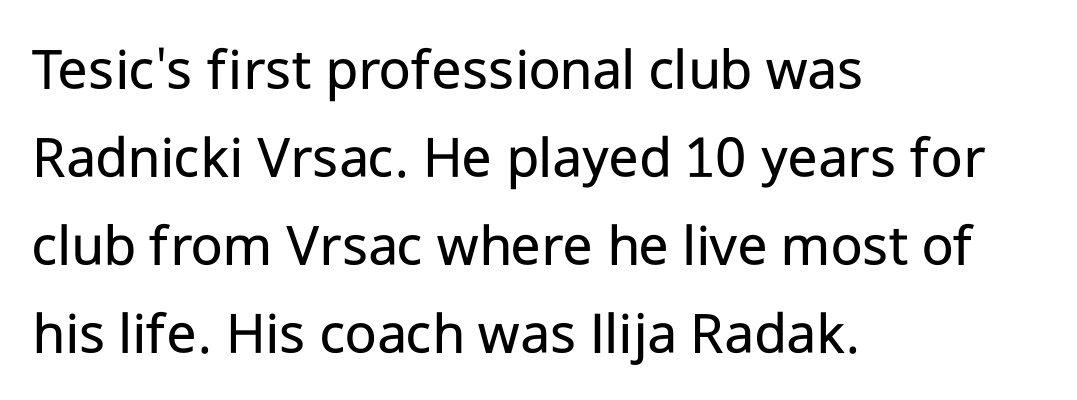
The image shows 61 px regular-weight sans-serif type, upright; set left-aligned, normal line spacing (1.44x), normal letter spacing, not underlined; low stroke contrast and a medium x-height.
